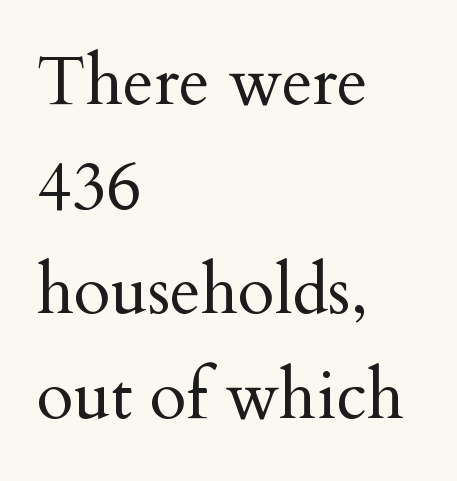
Q: Is the text bold? A: No.
Q: Is the text italic (slanted)? A: No, it is upright.
Q: Is the typeface a serif or a sans-serif typeface? A: Serif.
Q: Is the text underlined? A: No.
Q: How is the paragraph aligned? A: Left-aligned.
Q: Is the spacing between letters normal or unusually wide? A: Normal.
Q: Is the spacing between lines tight, normal or loose? A: Normal.
Q: Width (condensed, normal, or wide)? A: Normal.
Q: Stroke contrast? A: Medium.
Q: x-height? A: Small.
Q: Monospaced? A: No.
